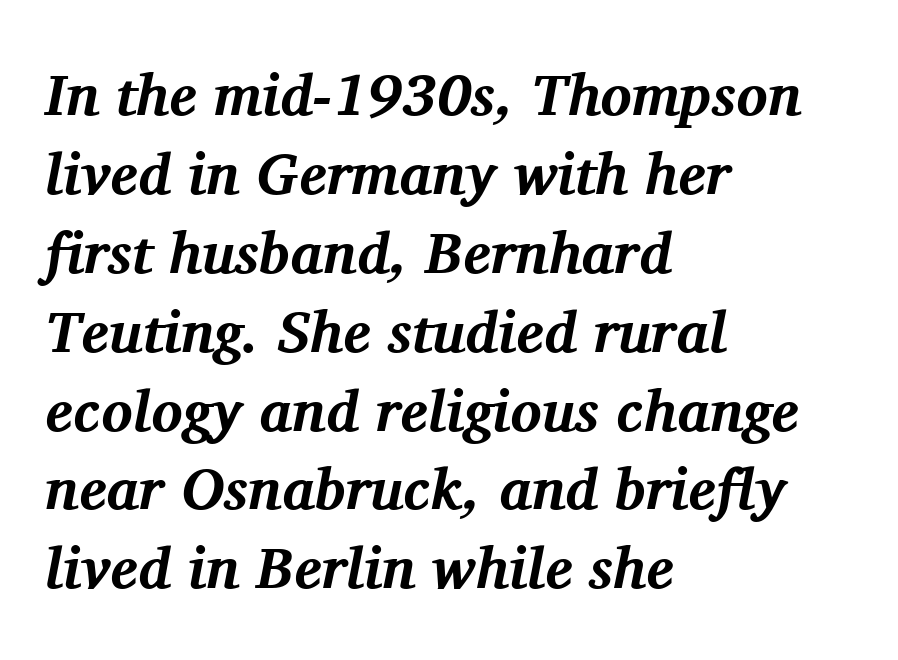
The image shows 58 px bold serif type, italic (leaning right); set left-aligned, normal line spacing (1.36x), normal letter spacing, not underlined; medium stroke contrast and a medium x-height.
